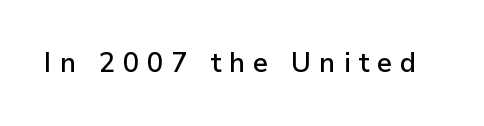
The words here are not underlined. The font is running at a semibold setting, under full bold. You could only call the tracking loose — the letters float apart. Characters remain perfectly vertical along every line.
